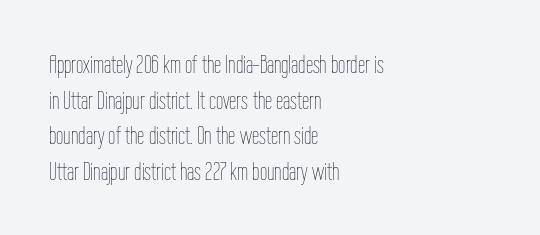
The image shows 26 px text type, upright; set left-aligned, normal line spacing (1.37x), normal letter spacing, not underlined.
